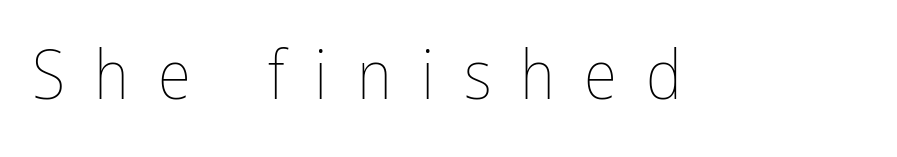
{"italic": "no", "bold": "no", "weight": "thin", "width": "condensed", "stroke_contrast": "low", "x_height": "medium", "monospaced": "no", "underline": "no", "letter_spacing": "wide", "letter_spacing_em": 0.43, "glyph_px": 68}
